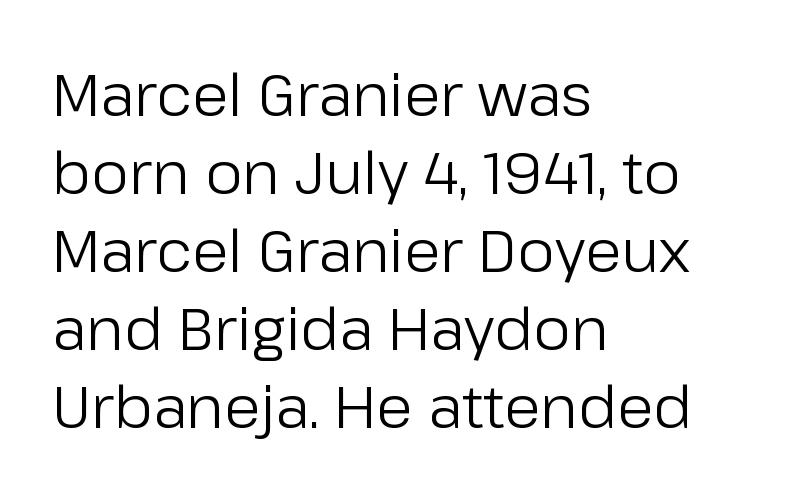
Q: Is the text bold? A: No.
Q: Is the text italic (slanted)? A: No, it is upright.
Q: Is the typeface a serif or a sans-serif typeface? A: Sans-serif.
Q: Is the text underlined? A: No.
Q: How is the paragraph aligned? A: Left-aligned.
Q: Is the spacing between letters normal or unusually wide? A: Normal.
Q: Is the spacing between lines tight, normal or loose? A: Normal.
Q: Width (condensed, normal, or wide)? A: Normal.
Q: Stroke contrast? A: Low.
Q: x-height? A: Medium.
Q: Monospaced? A: No.
